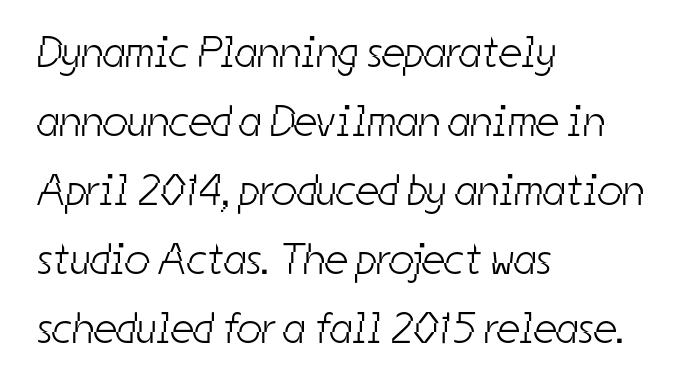
The image shows 44 px light, condensed sans-serif type; set left-aligned, normal line spacing (1.57x), normal letter spacing, not underlined; low stroke contrast and a medium x-height.
